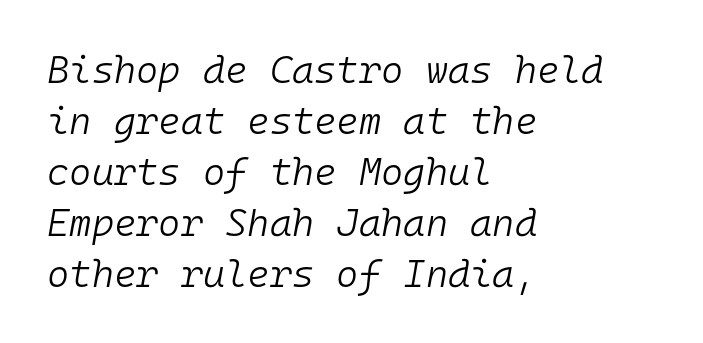
The image shows 38 px light type, italic (leaning right), monospaced; set left-aligned, normal line spacing (1.34x), normal letter spacing, not underlined; low stroke contrast and a medium x-height.
